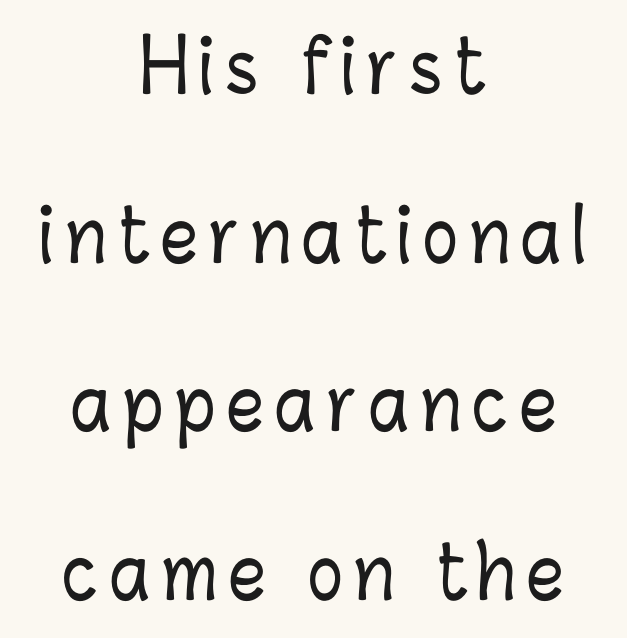
{"italic": "no", "width": "condensed", "stroke_contrast": "low", "x_height": "medium", "monospaced": "no", "underline": "no", "align": "center", "line_spacing": "loose", "line_spacing_ratio": 2.31, "glyph_px": 73}
